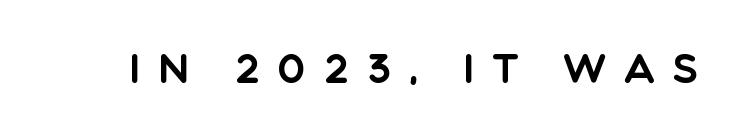
The image shows 40 px sans-serif type, upright; set unusually wide letter spacing (+0.43 em), not underlined; a large x-height.
